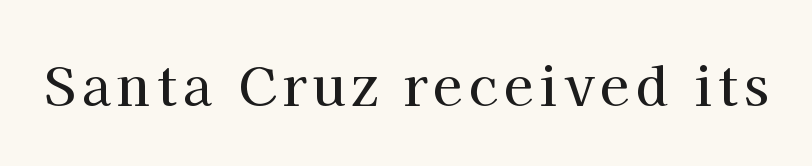
The image shows 53 px serif type, upright; set not underlined; high stroke contrast and a medium x-height.
